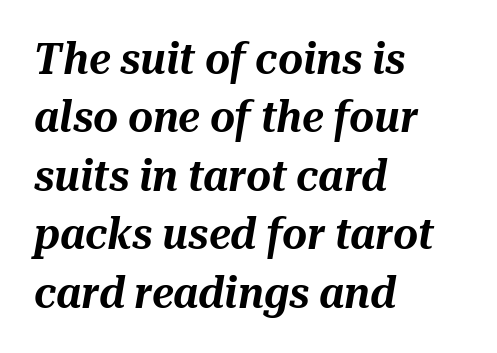
{"italic": "yes", "lean": "right", "slant_degrees": 10, "width": "normal", "stroke_contrast": "medium", "x_height": "medium", "monospaced": "no", "underline": "no", "align": "left", "line_spacing": "normal", "line_spacing_ratio": 1.36, "letter_spacing": "normal", "letter_spacing_em": 0.0, "glyph_px": 43}
